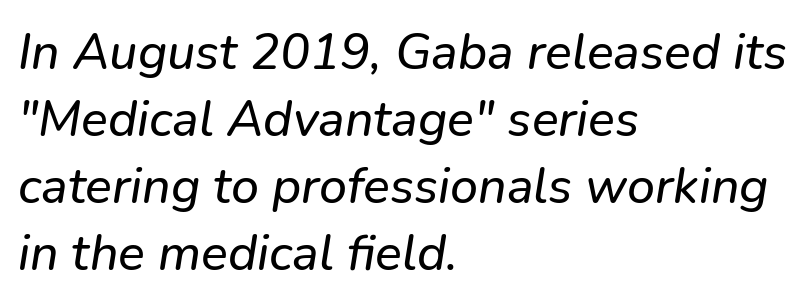
Q: Is the text italic (slanted)? A: Yes, it leans right by about 9 degrees.
Q: Is the text underlined? A: No.
Q: How is the paragraph aligned? A: Left-aligned.
Q: Is the spacing between letters normal or unusually wide? A: Normal.
Q: Is the spacing between lines tight, normal or loose? A: Normal.
Q: Width (condensed, normal, or wide)? A: Normal.
Q: Stroke contrast? A: Low.
Q: x-height? A: Medium.
Q: Monospaced? A: No.
